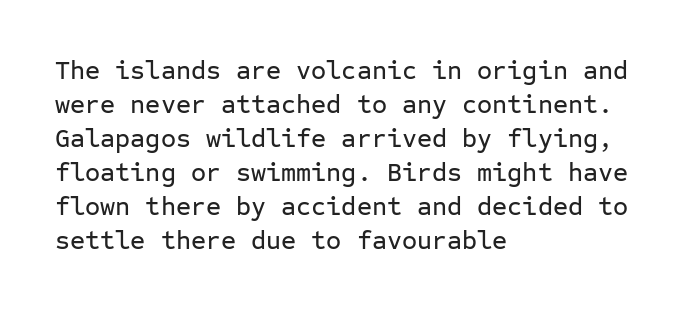
The passage is arranged the way most books set body copy — flush left. This is roman type, the default non-slanted kind. The rows are spaced the way most documents space them. The letterforms sit shoulder to shoulder at normal distance. Honestly, there is no underline to notice here at all.
